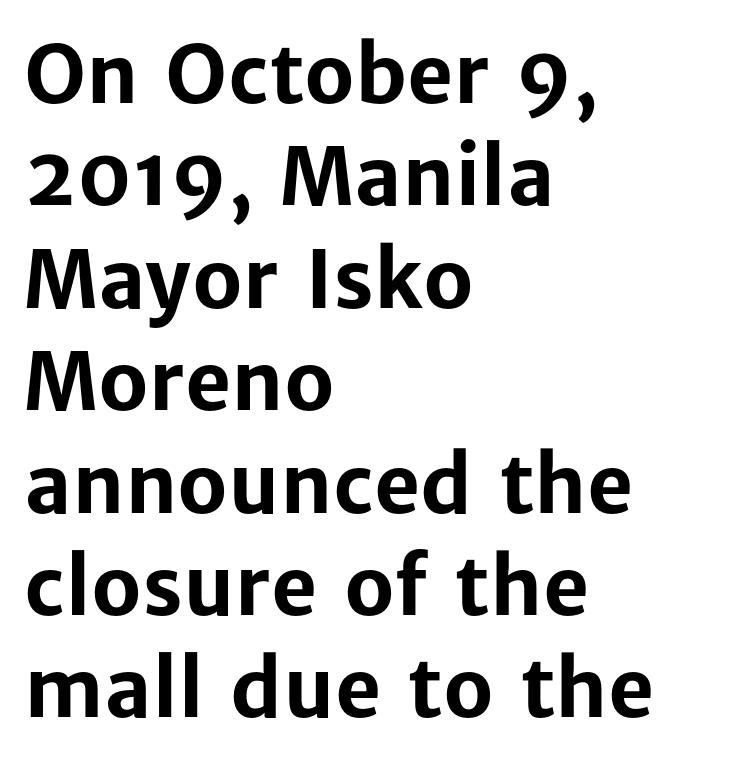
These lines sit exactly where default settings would place them. The typeface chosen for these lines omits serifs. If you drew a ruler down the left edge, every line would touch it. Proportional: the letters do not fall into vertical columns. The type sits square on the baseline with zero lean. Descenders are the only things crossing below the line.
